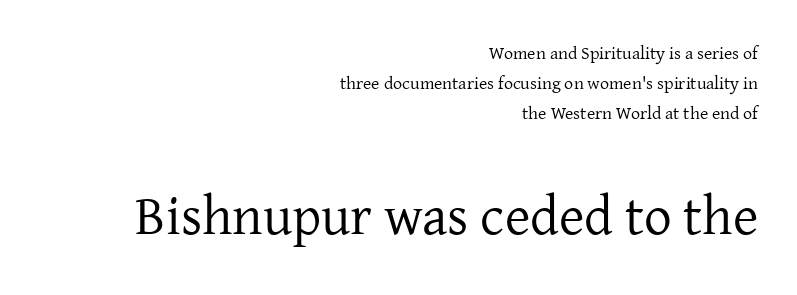
Spacing verdict: proportional, widths tailored to each character. A typesetter would call this leading conventional body-copy spacing. Default kerning and tracking; the words read as compact shapes. The later block is typeset at a bigger size than the earlier block.
